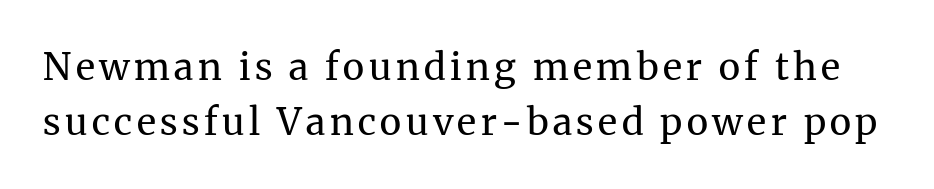
{"serif": "yes", "italic": "no", "bold": "no", "weight": "regular", "width": "normal", "stroke_contrast": "medium", "x_height": "medium", "monospaced": "no", "underline": "no", "line_spacing": "normal", "line_spacing_ratio": 1.48, "glyph_px": 37}
